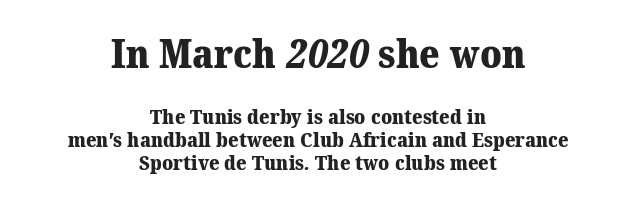
Q: Is the text bold? A: Yes.
Q: Is the typeface a serif or a sans-serif typeface? A: Serif.
Q: Is the text underlined? A: No.
Q: How is the paragraph aligned? A: Centered.
Q: Is the spacing between letters normal or unusually wide? A: Normal.
Q: Is the spacing between lines tight, normal or loose? A: Tight.
Q: Which block of text is set in a larger size, the first (top) or the second (bottom)? A: The first (top) one.
Q: Width (condensed, normal, or wide)? A: Normal.
Q: Stroke contrast? A: Medium.
Q: x-height? A: Medium.
Q: Monospaced? A: No.
